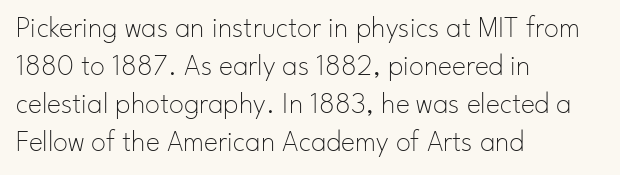
{"serif": "no", "italic": "no", "bold": "no", "weight": "thin", "width": "normal", "stroke_contrast": "low", "x_height": "small", "monospaced": "no", "underline": "no", "align": "left", "line_spacing": "normal", "line_spacing_ratio": 1.27, "letter_spacing": "normal", "letter_spacing_em": 0.0, "glyph_px": 30}
